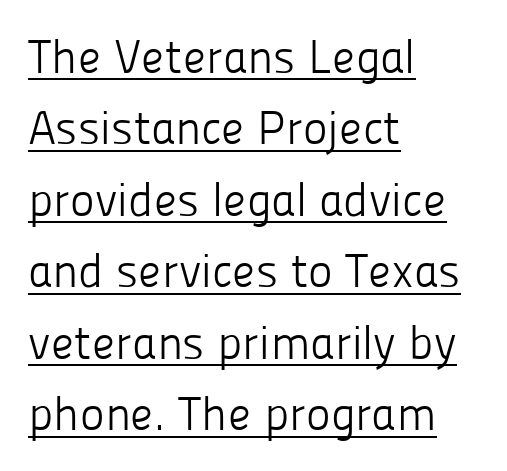
{"serif": "no", "italic": "no", "bold": "no", "weight": "light", "width": "normal", "stroke_contrast": "low", "x_height": "medium", "monospaced": "no", "underline": "yes", "align": "left", "line_spacing": "normal", "line_spacing_ratio": 1.52, "letter_spacing": "normal", "letter_spacing_em": 0.0, "glyph_px": 47}
